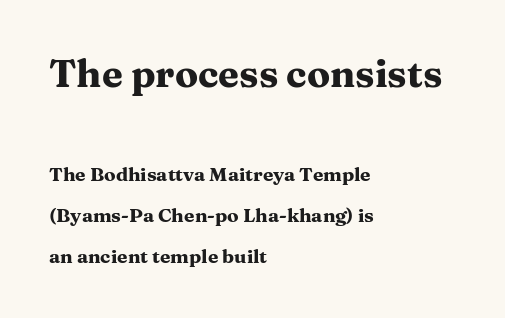
The image shows 38 px heavy, wide serif type, upright; set left-aligned, loose line spacing (2.17x), normal letter spacing, not underlined; the first (top) block is 2.0x larger; medium stroke contrast and a medium x-height.
